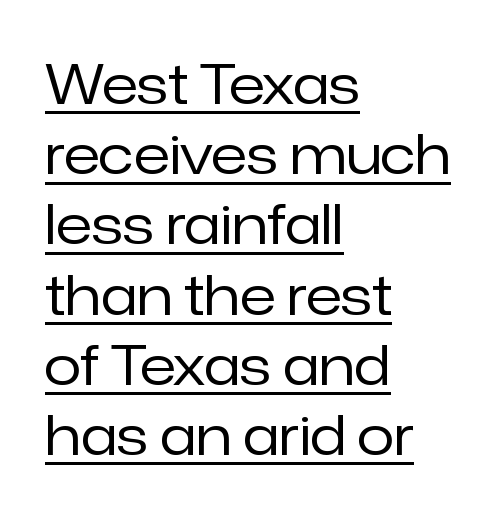
The image shows 54 px regular-weight sans-serif type, upright; set left-aligned, normal line spacing (1.3x), normal letter spacing, underlined; low stroke contrast and a medium x-height.
